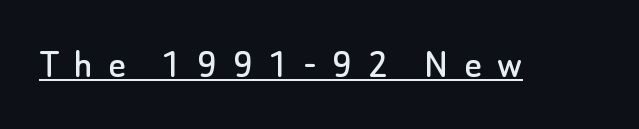
Glance below the letters and you will spot a drawn line. Posture: straight, roman, zero tilt. Look at the bottom of the vertical strokes: they stop flat, with no serifs. Honestly, the letter spacing is so wide it's the main thing you notice. The face used here is proportionally spaced, like ordinary book or web type.
